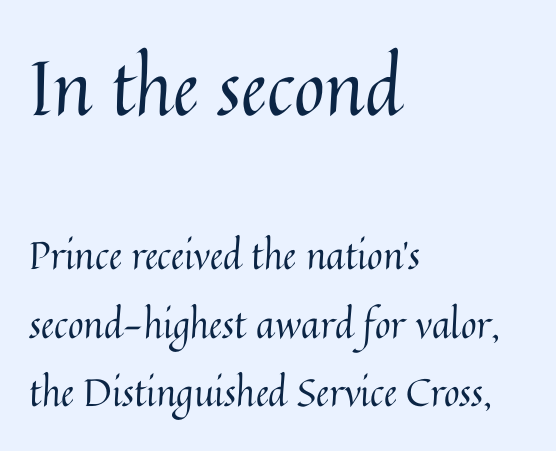
The image shows 75 px regular-weight type; set left-aligned, line spacing 1.81x, normal letter spacing, not underlined; the first (top) block is 1.97x larger; medium stroke contrast and a medium x-height.
